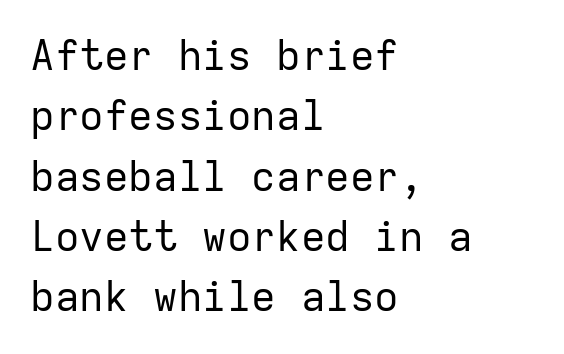
{"serif": "no", "italic": "no", "bold": "no", "weight": "regular", "width": "normal", "stroke_contrast": "low", "x_height": "medium", "monospaced": "yes", "underline": "no", "align": "left", "line_spacing": "normal", "line_spacing_ratio": 1.47, "letter_spacing": "normal", "letter_spacing_em": 0.0, "glyph_px": 41}
